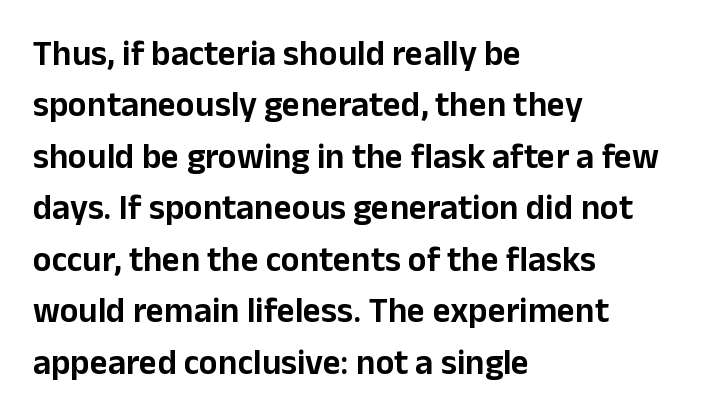
The image shows 35 px sans-serif type, upright; set left-aligned, normal line spacing (1.47x), normal letter spacing, not underlined; low stroke contrast and a medium x-height.
